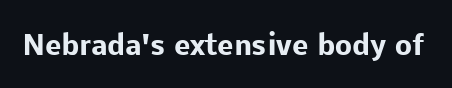
The image shows 27 px bold type, upright; set normal letter spacing, not underlined.
